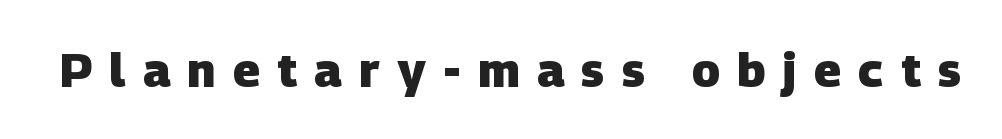
The face used here is proportionally spaced, like ordinary book or web type. Check under the words: just untouched page. Heft: maximum for text — a bold. The passage shown is typeset with a sans-serif family.
